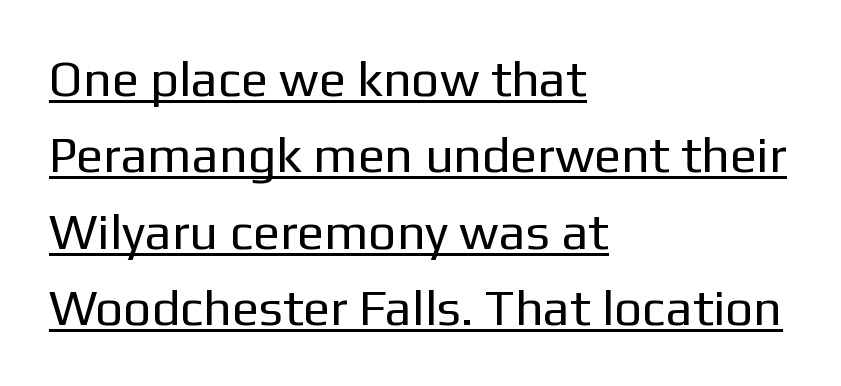
{"serif": "no", "italic": "no", "bold": "no", "weight": "regular", "width": "normal", "stroke_contrast": "low", "x_height": "medium", "monospaced": "no", "underline": "yes", "align": "left", "line_spacing": "normal", "line_spacing_ratio": 1.53, "letter_spacing": "normal", "letter_spacing_em": 0.0, "glyph_px": 50}
